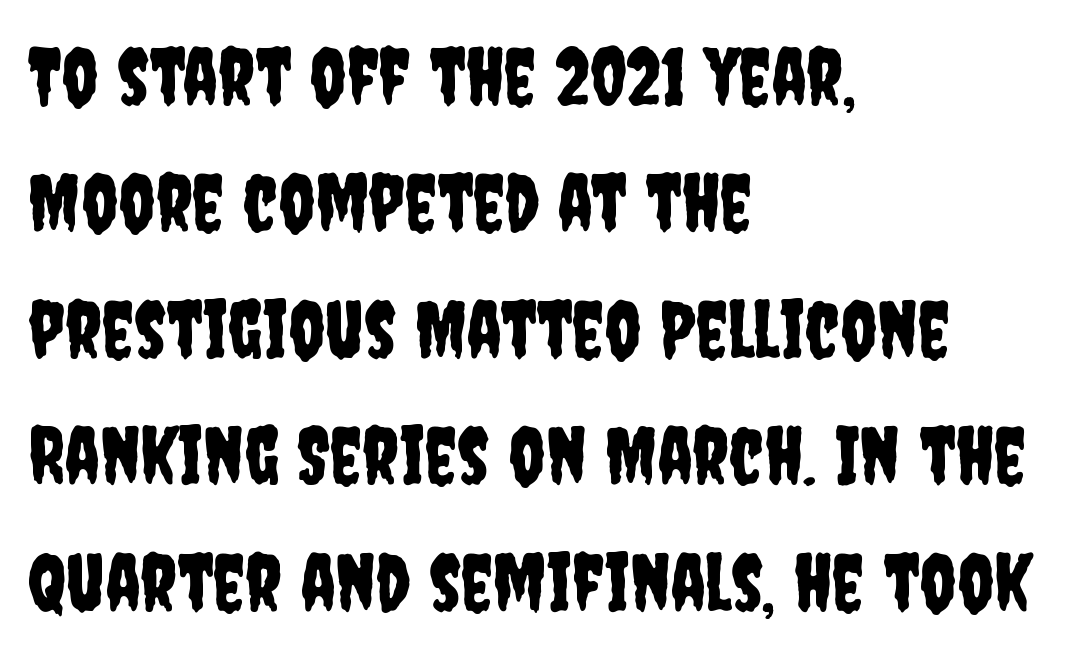
Q: Is the text italic (slanted)? A: No, it is upright.
Q: Is the typeface a serif or a sans-serif typeface? A: Sans-serif.
Q: Is the text underlined? A: No.
Q: How is the paragraph aligned? A: Left-aligned.
Q: Is the spacing between letters normal or unusually wide? A: Normal.
Q: Is the spacing between lines tight, normal or loose? A: Normal.
Q: Width (condensed, normal, or wide)? A: Condensed.
Q: Stroke contrast? A: Low.
Q: x-height? A: Large.
Q: Monospaced? A: No.
